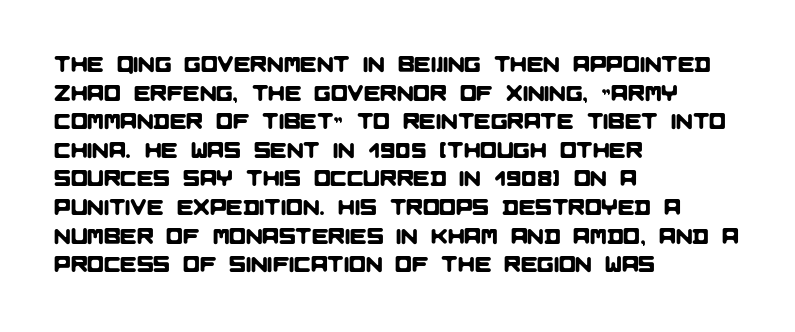
{"underline": "no", "align": "left", "line_spacing": "normal", "line_spacing_ratio": 1.3, "letter_spacing": "normal", "letter_spacing_em": 0.0, "glyph_px": 22}
